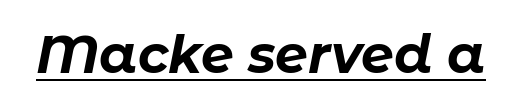
The image shows 52 px bold type, italic (leaning right); set normal letter spacing, underlined; low stroke contrast and a medium x-height.
